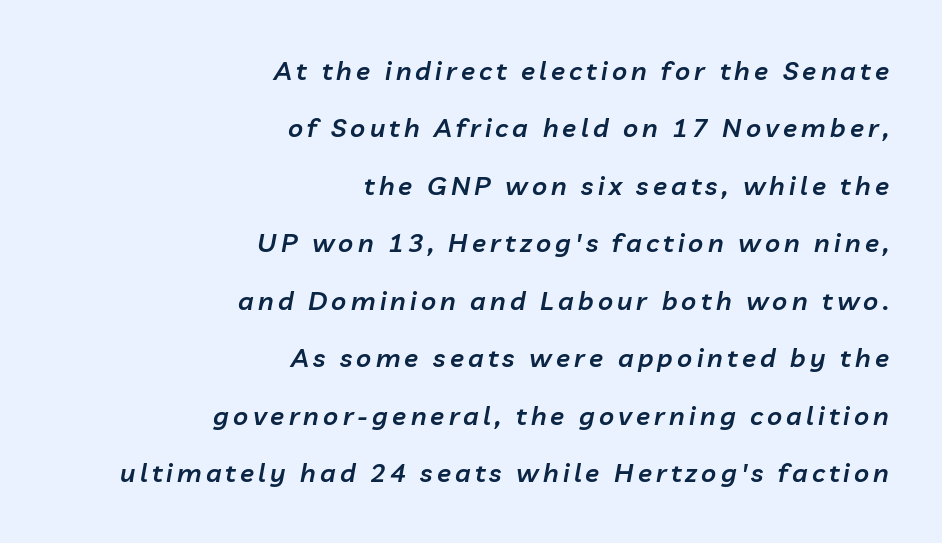
Q: Is the text bold? A: Semi-bold.
Q: Is the text italic (slanted)? A: Yes, it leans right by about 10 degrees.
Q: Is the text underlined? A: No.
Q: How is the paragraph aligned? A: Right-aligned.
Q: Is the spacing between lines tight, normal or loose? A: Loose.
